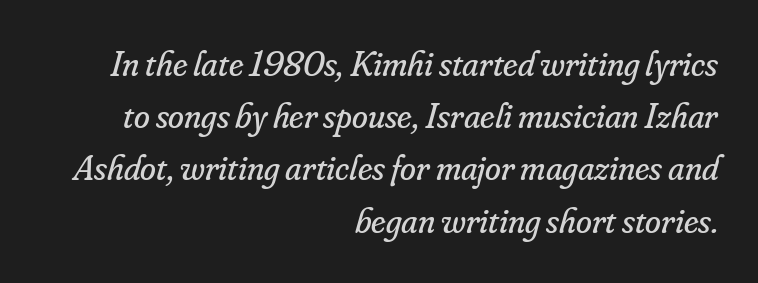
Q: Is the text bold? A: No.
Q: Is the text italic (slanted)? A: Yes, it leans right by about 16 degrees.
Q: Is the typeface a serif or a sans-serif typeface? A: Serif.
Q: Is the text underlined? A: No.
Q: How is the paragraph aligned? A: Right-aligned.
Q: Is the spacing between letters normal or unusually wide? A: Normal.
Q: Is the spacing between lines tight, normal or loose? A: Normal.
Q: Width (condensed, normal, or wide)? A: Normal.
Q: Stroke contrast? A: Low.
Q: x-height? A: Small.
Q: Monospaced? A: No.
